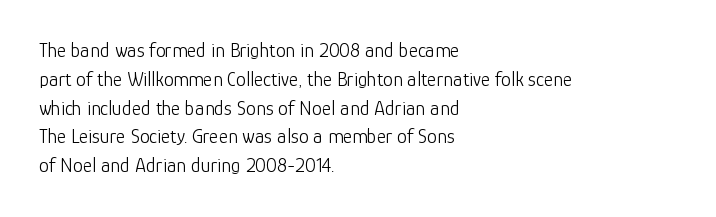
{"italic": "no", "bold": "no", "underline": "no", "align": "left", "line_spacing": "normal", "line_spacing_ratio": 1.44, "letter_spacing": "normal", "letter_spacing_em": 0.0, "glyph_px": 20}
